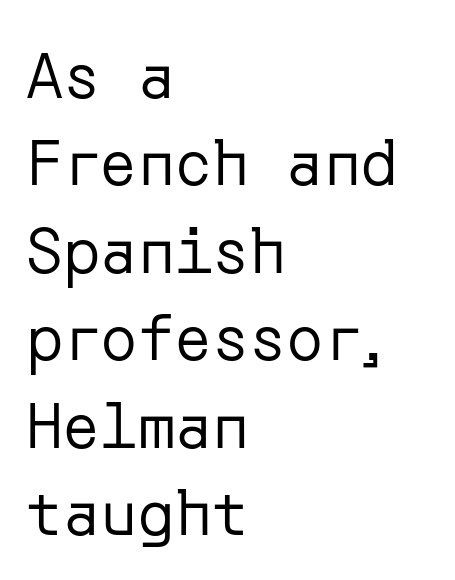
{"serif": "no", "italic": "no", "bold": "no", "weight": "regular", "width": "normal", "stroke_contrast": "low", "x_height": "medium", "underline": "no", "align": "left", "line_spacing": "normal", "line_spacing_ratio": 1.41, "letter_spacing": "normal", "letter_spacing_em": 0.0, "glyph_px": 62}
